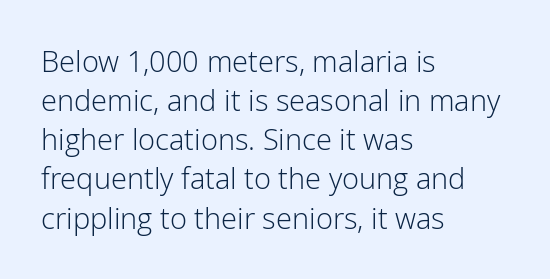
{"serif": "no", "italic": "no", "bold": "no", "weight": "light", "width": "normal", "stroke_contrast": "low", "x_height": "medium", "monospaced": "no", "underline": "no", "align": "left", "line_spacing": "normal", "line_spacing_ratio": 1.35, "letter_spacing": "normal", "letter_spacing_em": 0.0, "glyph_px": 29}
